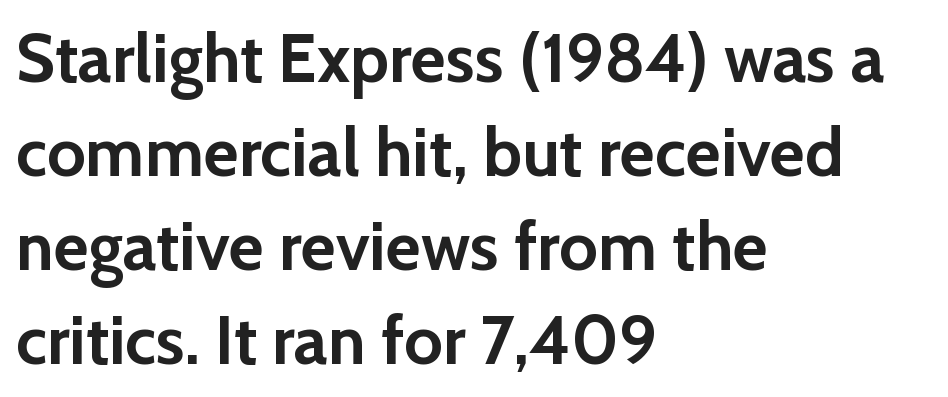
Q: Is the text bold? A: Yes.
Q: Is the text italic (slanted)? A: No, it is upright.
Q: Is the typeface a serif or a sans-serif typeface? A: Sans-serif.
Q: Is the text underlined? A: No.
Q: How is the paragraph aligned? A: Left-aligned.
Q: Is the spacing between letters normal or unusually wide? A: Normal.
Q: Is the spacing between lines tight, normal or loose? A: Normal.
Q: Width (condensed, normal, or wide)? A: Normal.
Q: Stroke contrast? A: Low.
Q: x-height? A: Medium.
Q: Monospaced? A: No.
